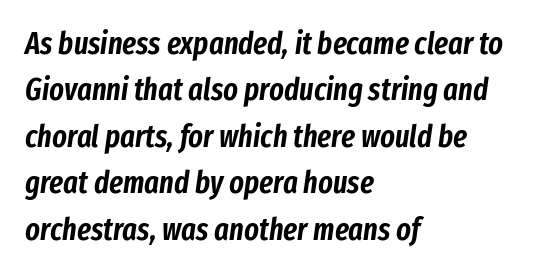
Q: Is the text italic (slanted)? A: Yes, it leans right by about 8 degrees.
Q: Is the text underlined? A: No.
Q: How is the paragraph aligned? A: Left-aligned.
Q: Is the spacing between letters normal or unusually wide? A: Normal.
Q: Is the spacing between lines tight, normal or loose? A: Normal.
Q: Width (condensed, normal, or wide)? A: Condensed.
Q: Stroke contrast? A: Low.
Q: x-height? A: Medium.
Q: Monospaced? A: No.
